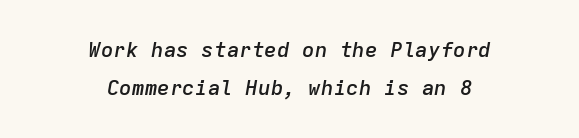
Posture: slanted. These lines are centered, leaving both edges ragged. Inter-character spacing is left at the font's built-in metrics. Its strokes are somewhat broadened, the hallmark of semibold type. Has an underline been added? It has not.
